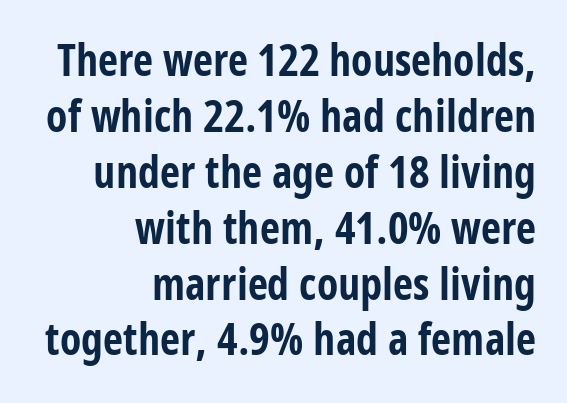
The image shows 44 px bold, condensed sans-serif type, upright; set right-aligned, normal line spacing (1.27x), normal letter spacing, not underlined; low stroke contrast and a large x-height.
